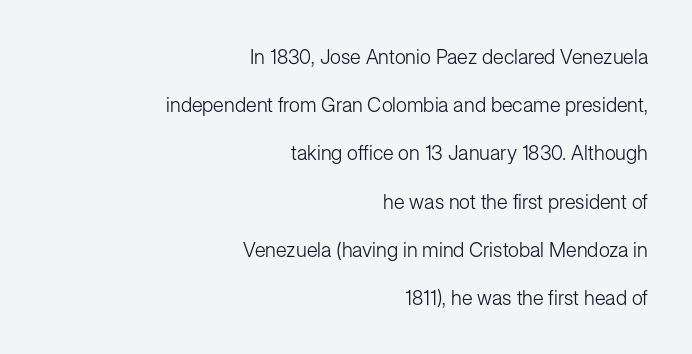
{"italic": "no", "bold": "no", "underline": "no", "align": "right", "line_spacing": "loose", "line_spacing_ratio": 2.41, "letter_spacing": "normal", "letter_spacing_em": 0.0, "glyph_px": 20}
